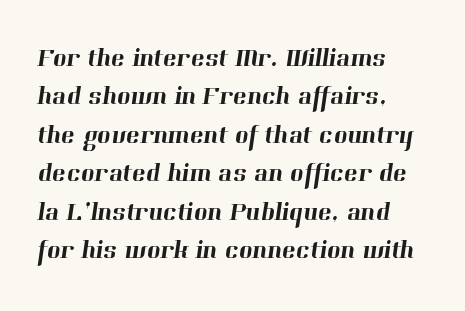
Q: Is the text underlined? A: No.
Q: How is the paragraph aligned? A: Left-aligned.
Q: Is the spacing between letters normal or unusually wide? A: Normal.
Q: Is the spacing between lines tight, normal or loose? A: Normal.
